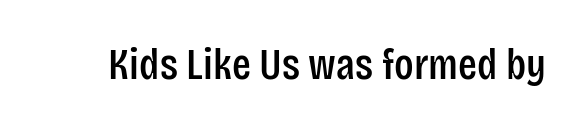
The image shows 44 px condensed sans-serif type, upright; set normal letter spacing, not underlined; low stroke contrast and a large x-height.
